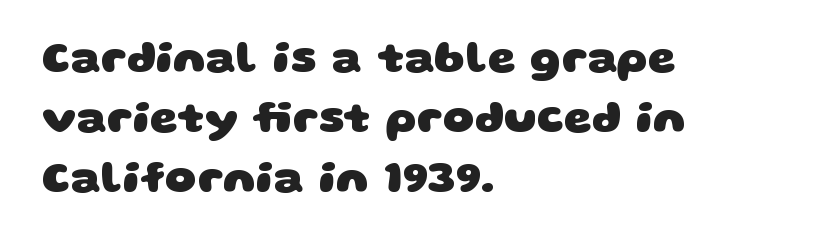
The image shows 44 px heavy, wide sans-serif type; set left-aligned, normal line spacing (1.36x), normal letter spacing, not underlined; low stroke contrast and a large x-height.
